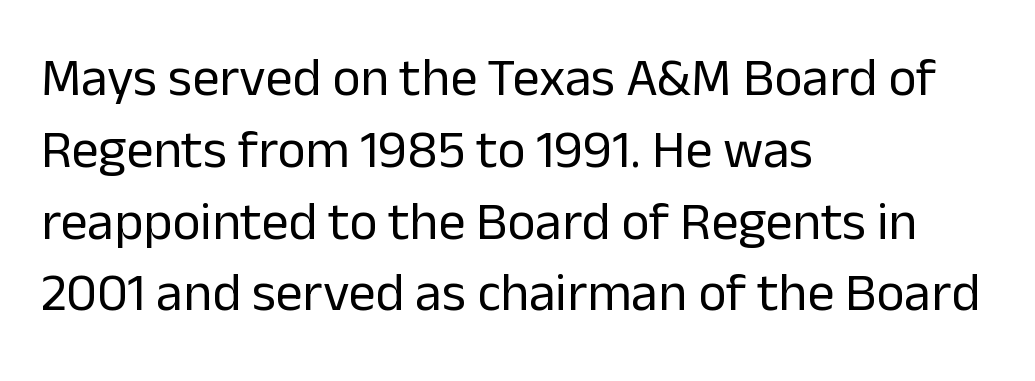
The image shows 54 px regular-weight sans-serif type, upright; set left-aligned, normal line spacing (1.33x), normal letter spacing, not underlined; low stroke contrast and a medium x-height.
